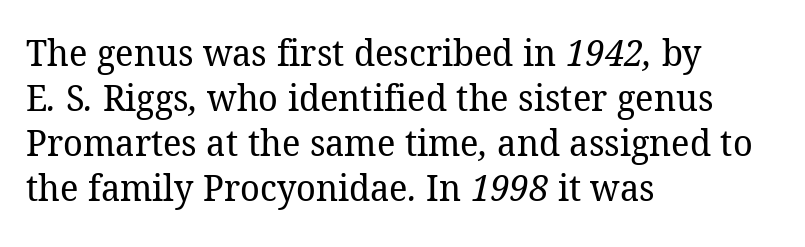
Q: Is the text bold? A: No.
Q: Is the typeface a serif or a sans-serif typeface? A: Serif.
Q: Is the text underlined? A: No.
Q: How is the paragraph aligned? A: Left-aligned.
Q: Is the spacing between letters normal or unusually wide? A: Normal.
Q: Width (condensed, normal, or wide)? A: Normal.
Q: Stroke contrast? A: Low.
Q: x-height? A: Medium.
Q: Monospaced? A: No.
